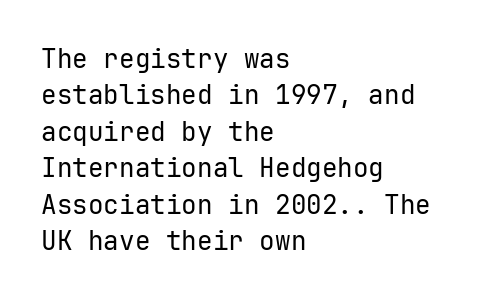
Short and long lines alike share a common starting point at left. The typeface has the unassuming heft of standard copy or less. Is the letter spacing exaggerated? No — it looks like the ordinary default. Has an underline been added? It has not. Posture: vertical.
